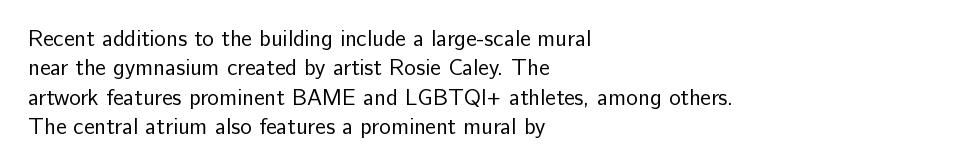
Q: Is the text bold? A: No.
Q: Is the text italic (slanted)? A: No, it is upright.
Q: Is the text underlined? A: No.
Q: How is the paragraph aligned? A: Left-aligned.
Q: Is the spacing between letters normal or unusually wide? A: Normal.
Q: Is the spacing between lines tight, normal or loose? A: Normal.
